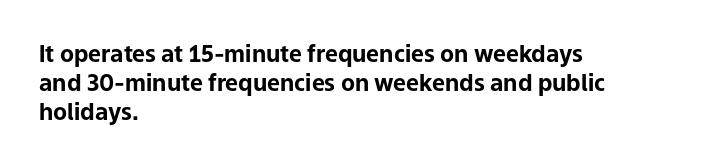
{"italic": "no", "bold": "yes", "underline": "no", "align": "left", "line_spacing": "normal", "line_spacing_ratio": 1.26, "letter_spacing": "normal", "letter_spacing_em": 0.0, "glyph_px": 23}
